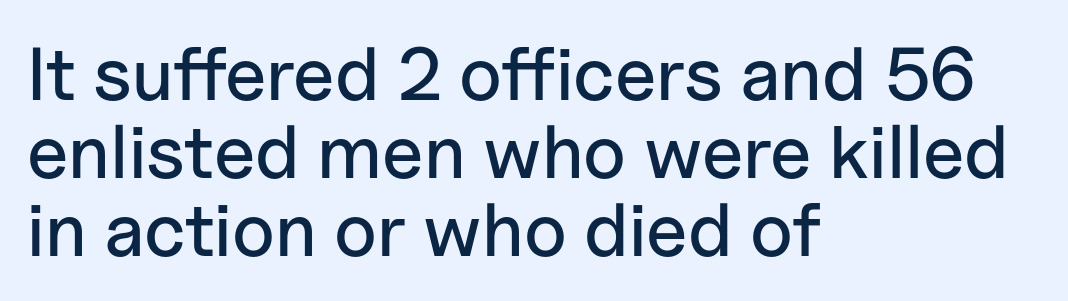
{"serif": "no", "italic": "no", "width": "normal", "stroke_contrast": "low", "x_height": "medium", "monospaced": "no", "underline": "no", "align": "left", "line_spacing": "tight", "line_spacing_ratio": 1.04, "letter_spacing": "normal", "letter_spacing_em": 0.0, "glyph_px": 75}
